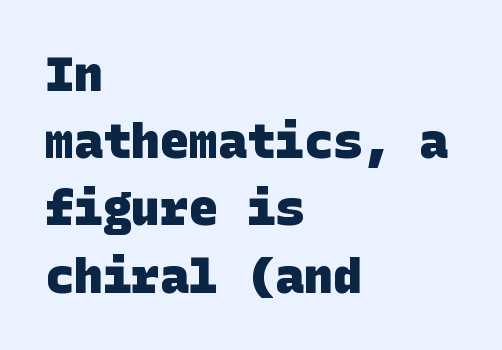
The glyphs have the mass of a bold cut. Nothing unusual about the tracking: characters are spaced as the font intends. This rendering employs a face without finishing strokes, i.e., a sans-serif. The line-height multiplier appears to be the usual default. Caption: multi-line text, flush left, ragged right.
